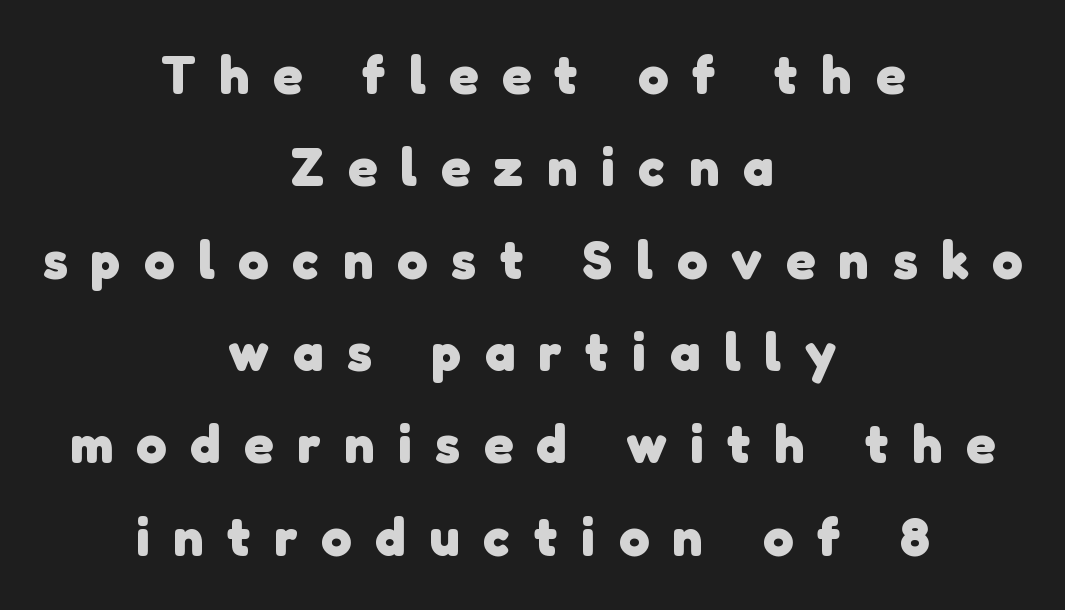
The image shows 54 px heavy sans-serif type; set centered, line spacing 1.71x, unusually wide letter spacing (+0.44 em), not underlined; low stroke contrast and a medium x-height.
